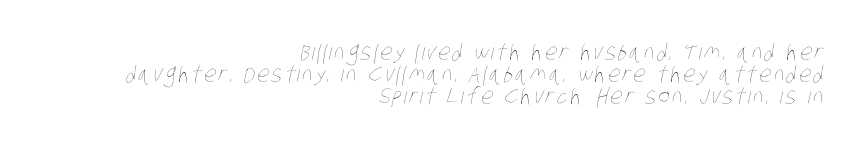
Q: Is the text bold? A: No.
Q: Is the text underlined? A: No.
Q: How is the paragraph aligned? A: Right-aligned.
Q: Is the spacing between lines tight, normal or loose? A: Tight.
